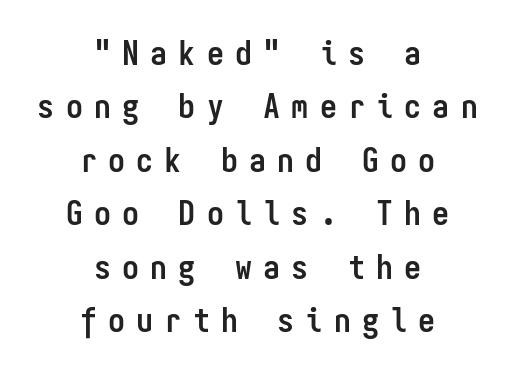
{"serif": "no", "italic": "no", "bold": "yes", "weight": "semibold", "width": "condensed", "stroke_contrast": "low", "x_height": "medium", "monospaced": "yes", "underline": "no", "align": "center", "line_spacing": "normal", "line_spacing_ratio": 1.57, "letter_spacing": "wide", "letter_spacing_em": 0.33, "glyph_px": 34}
